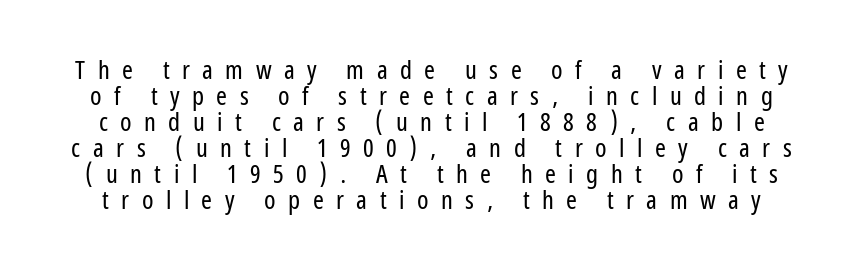
Vertical strokes here are truly vertical. Compared with a typical body face, this is equally light or lighter still. No word sits above an underline. Letter spacing: wide. The block of text is dense from top to bottom, with scant space between rows.
